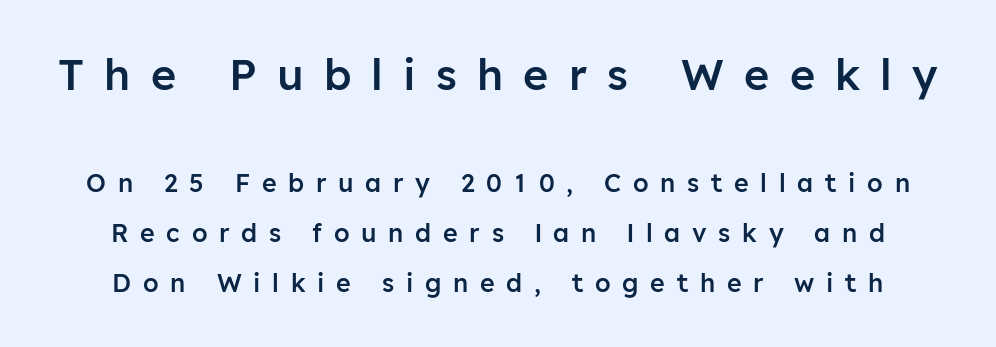
The image shows 43 px semibold sans-serif type, upright; set loose line spacing (2.0x), unusually wide letter spacing (+0.47 em), not underlined; the first (top) block is 1.72x larger; low stroke contrast and a medium x-height.
